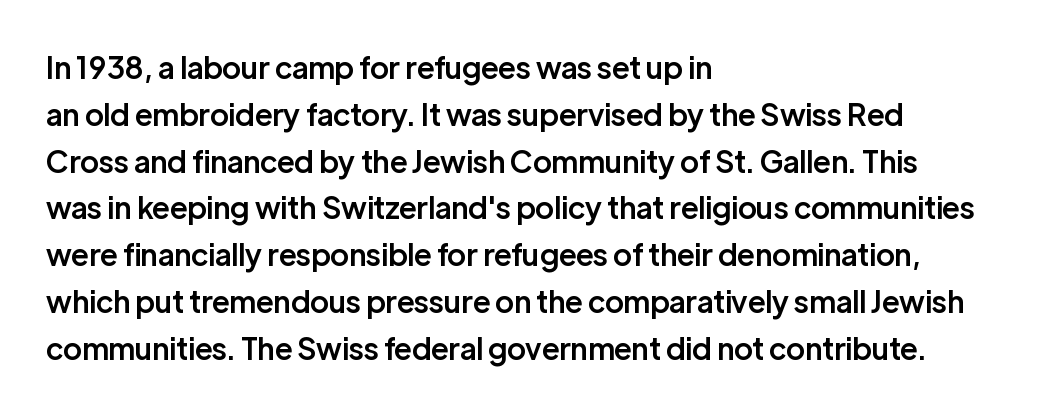
Q: Is the text bold? A: Semi-bold.
Q: Is the text italic (slanted)? A: No, it is upright.
Q: Is the typeface a serif or a sans-serif typeface? A: Sans-serif.
Q: Is the text underlined? A: No.
Q: How is the paragraph aligned? A: Left-aligned.
Q: Is the spacing between letters normal or unusually wide? A: Normal.
Q: Is the spacing between lines tight, normal or loose? A: Normal.
Q: Width (condensed, normal, or wide)? A: Normal.
Q: Stroke contrast? A: Low.
Q: x-height? A: Medium.
Q: Monospaced? A: No.
